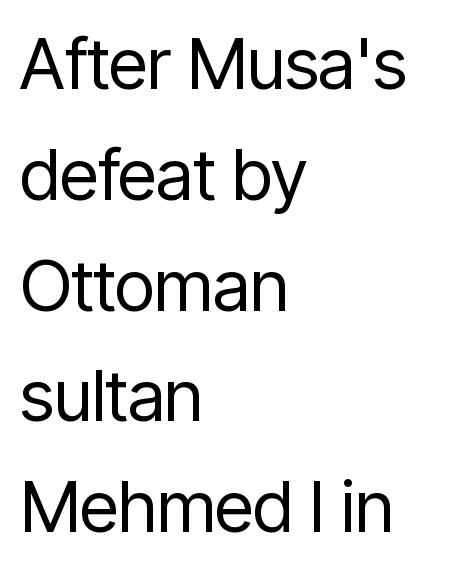
Between one letter and the next there's only the usual sliver of space. The ragged edge is on the right, which tells us the setting is flush left. Any mark beneath the type? The region is blank. Proportional: the letters do not fall into vertical columns. Are there feet on the stems? There aren't — it's a sans.
